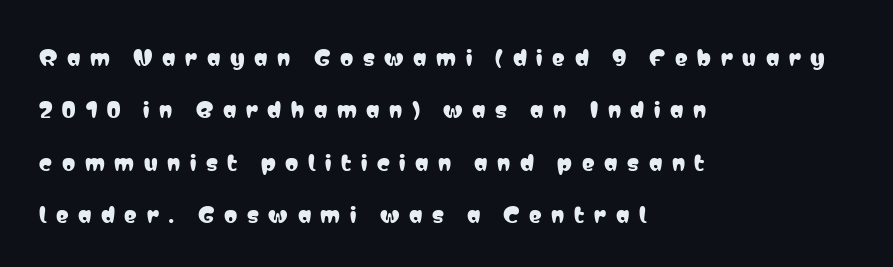
Q: Is the text italic (slanted)? A: No, it is upright.
Q: Is the text underlined? A: No.
Q: How is the paragraph aligned? A: Left-aligned.
Q: Is the spacing between letters normal or unusually wide? A: Unusually wide.
Q: Is the spacing between lines tight, normal or loose? A: Loose.
